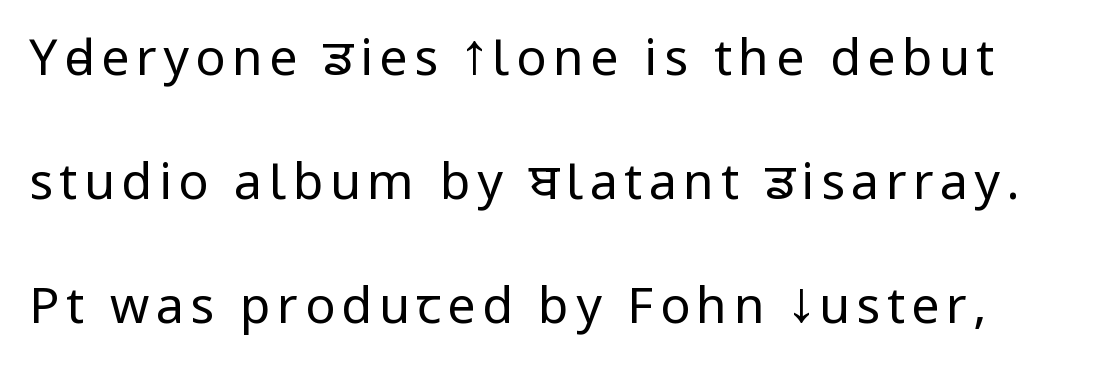
{"serif": "no", "italic": "no", "bold": "no", "weight": "regular", "width": "condensed", "stroke_contrast": "low", "x_height": "large", "monospaced": "no", "underline": "no", "line_spacing": "loose", "line_spacing_ratio": 2.48, "glyph_px": 50}
